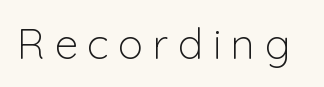
{"serif": "no", "italic": "no", "bold": "no", "weight": "light", "width": "normal", "stroke_contrast": "low", "x_height": "medium", "monospaced": "no", "underline": "no", "letter_spacing": "wide", "letter_spacing_em": 0.23, "glyph_px": 42}
